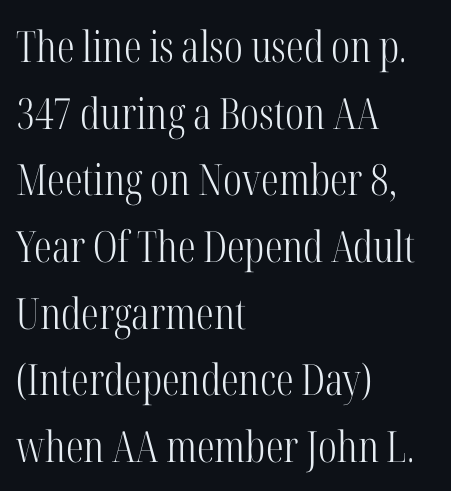
Does the type have serifs? Yes, each stem ends in a small foot. Compared with typical body copy, the letter spacing here is the same. Stroke thickness stays within the range of a standard reading face or lighter. The letters stand upright; this is a roman face.
